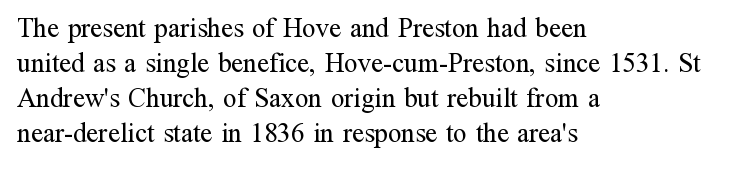
{"italic": "no", "bold": "no", "underline": "no", "align": "left", "line_spacing": "normal", "line_spacing_ratio": 1.3, "letter_spacing": "normal", "letter_spacing_em": 0.0, "glyph_px": 27}
